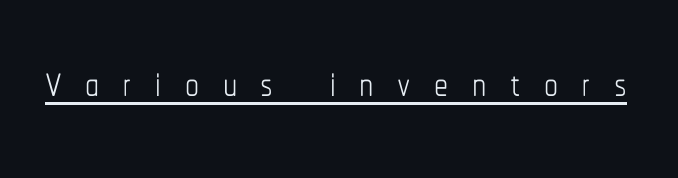
The image shows 56 px thin, condensed type, upright; set unusually wide letter spacing (+0.42 em), underlined; low stroke contrast and a medium x-height.
